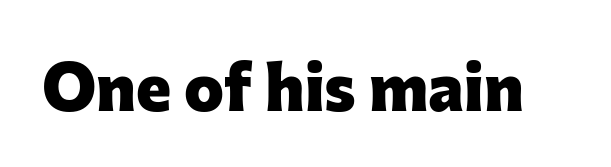
Q: Is the text bold? A: Yes.
Q: Is the text italic (slanted)? A: No, it is upright.
Q: Is the typeface a serif or a sans-serif typeface? A: Sans-serif.
Q: Is the text underlined? A: No.
Q: Is the spacing between letters normal or unusually wide? A: Normal.
Q: Width (condensed, normal, or wide)? A: Normal.
Q: Stroke contrast? A: Low.
Q: x-height? A: Medium.
Q: Monospaced? A: No.
